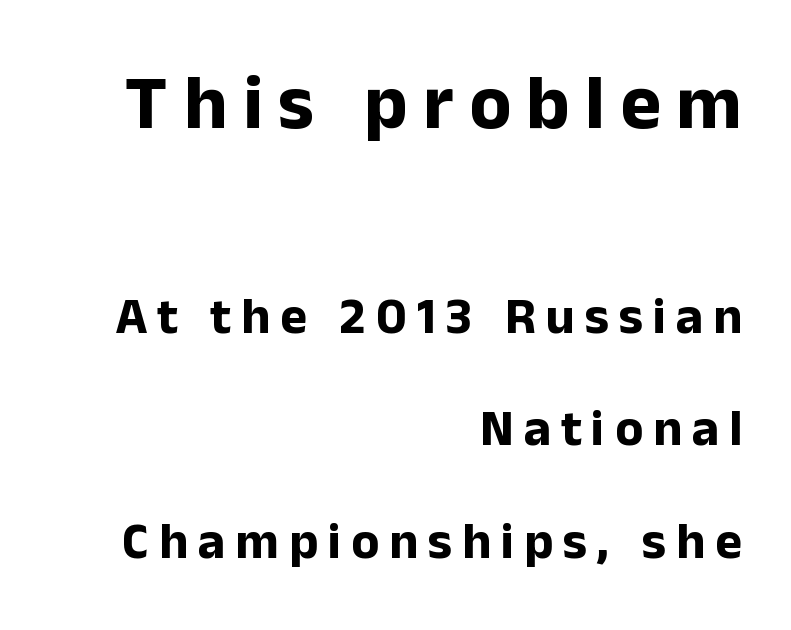
The image shows 77 px bold sans-serif type, upright; set right-aligned, loose line spacing (2.21x), unusually wide letter spacing (+0.2 em), not underlined; the first (top) block is 1.51x larger; low stroke contrast and a medium x-height.
